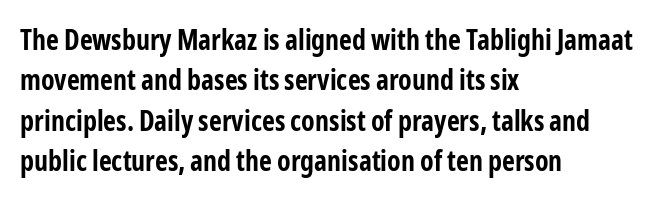
The font family rendered here belongs to the sans-serif group. The ragged edge is on the right, which tells us the setting is flush left. Nobody touched the tracking dial on this one. Unmarked baselines from the first word to the last. Nope, not italic — everything's standing straight.
